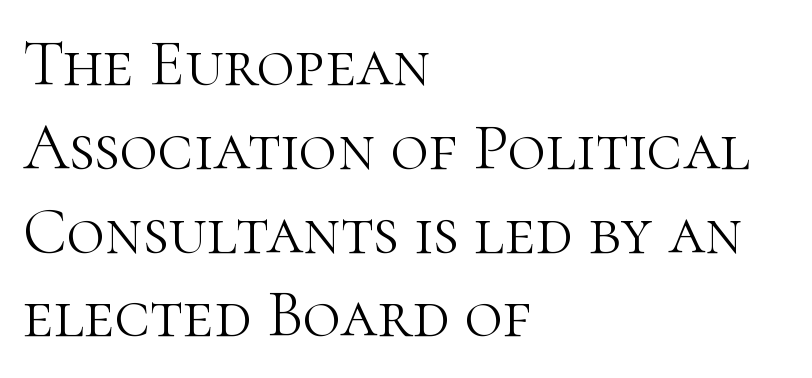
Q: Is the text bold? A: No.
Q: Is the text italic (slanted)? A: No, it is upright.
Q: Is the typeface a serif or a sans-serif typeface? A: Serif.
Q: Is the text underlined? A: No.
Q: How is the paragraph aligned? A: Left-aligned.
Q: Is the spacing between letters normal or unusually wide? A: Normal.
Q: Is the spacing between lines tight, normal or loose? A: Normal.
Q: Width (condensed, normal, or wide)? A: Normal.
Q: Stroke contrast? A: High.
Q: x-height? A: Medium.
Q: Monospaced? A: No.
